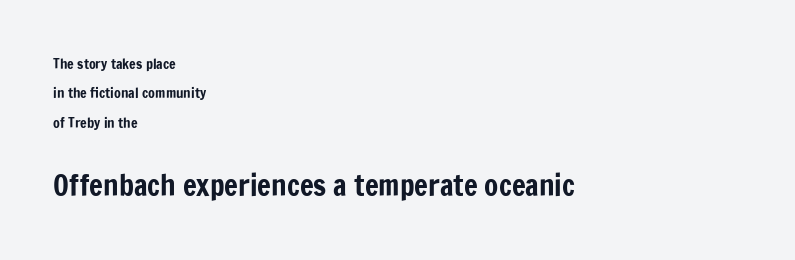
The text was rendered using a sans face with plain stroke endings. Leading: increased. Bigger letters appear in the bottom chunk; the top chunk is reduced. The rendering anchors every line to the left-hand side. Think of a printed novel: that variable character pitch is what you see here.
